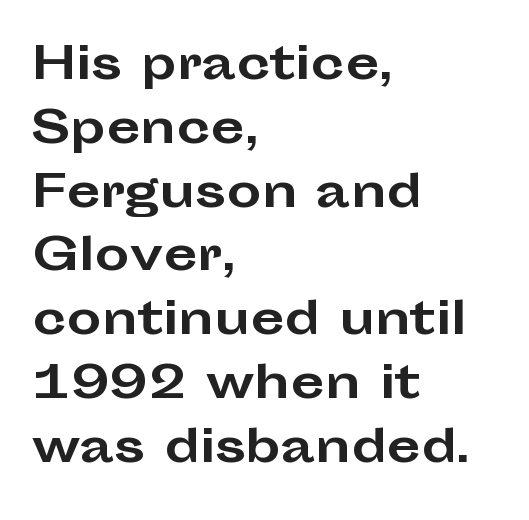
{"serif": "no", "italic": "no", "bold": "yes", "weight": "bold", "width": "wide", "stroke_contrast": "low", "x_height": "medium", "monospaced": "no", "underline": "no", "align": "left", "line_spacing": "normal", "line_spacing_ratio": 1.45, "letter_spacing": "normal", "letter_spacing_em": 0.0, "glyph_px": 44}
